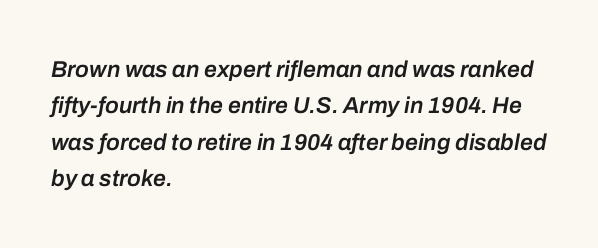
{"italic": "yes", "lean": "right", "slant_degrees": 10, "bold": "semi", "underline": "no", "align": "left", "line_spacing": "normal", "line_spacing_ratio": 1.58, "letter_spacing": "normal", "letter_spacing_em": 0.0, "glyph_px": 23}
